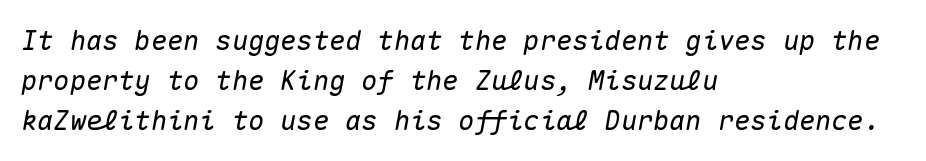
{"italic": "yes", "lean": "right", "slant_degrees": 10, "underline": "no", "align": "left", "line_spacing": "normal", "line_spacing_ratio": 1.48, "letter_spacing": "normal", "letter_spacing_em": 0.0, "glyph_px": 27}
